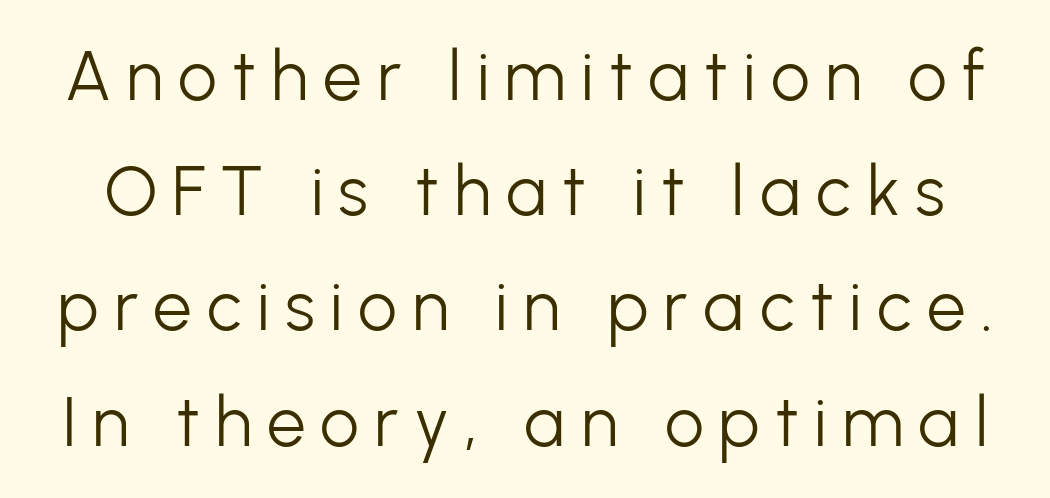
The image shows 69 px light sans-serif type, upright; set normal line spacing (1.67x), unusually wide letter spacing (+0.22 em), not underlined; low stroke contrast and a medium x-height.
